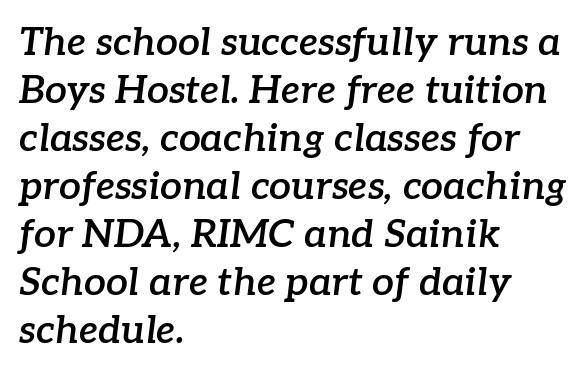
The image shows 39 px semibold serif type, italic (leaning right); set left-aligned, line spacing 1.23x, normal letter spacing, not underlined; low stroke contrast and a medium x-height.
